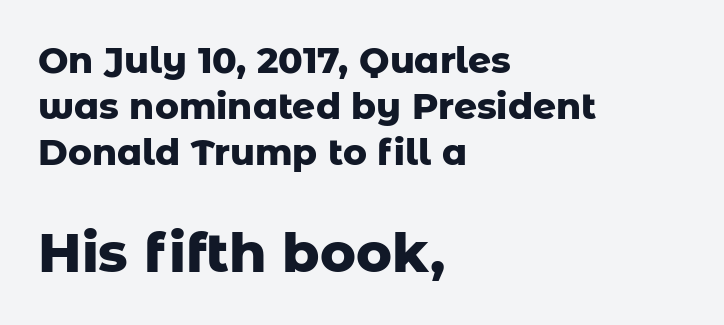
Here the designer chose a conventional face with non-uniform glyph widths. Observe the absence of serifs on each vertical stroke in this sample. Do the letters lean? They stand straight. Nothing unusual about the tracking: characters are spaced as the font intends. Bare-footed words on every line.
